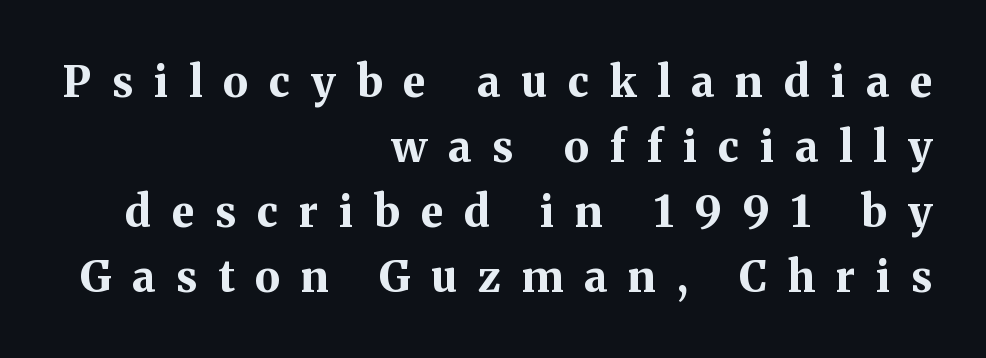
The image shows 43 px bold serif type, upright; set right-aligned, normal line spacing (1.51x), unusually wide letter spacing (+0.49 em), not underlined; medium stroke contrast and a medium x-height.
